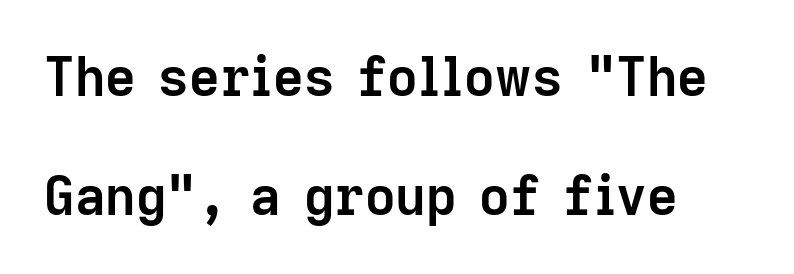
Letter spacing: default. Words float on clear page, feet unadorned. The rendering shows plain stroke endings on the letterforms — a sans-serif design. The lettering stays uniformly vertical, giving the passage a roman look. The typesetting leans heavy: a genuine bold. A classic flush-left, rag-right setting is used for this passage.
